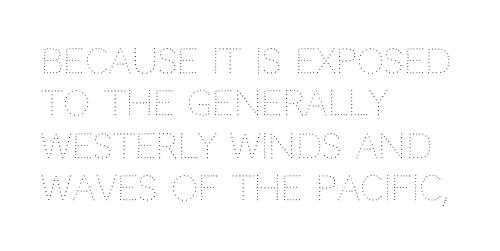
{"italic": "no", "bold": "no", "weight": "thin", "width": "normal", "stroke_contrast": "medium", "x_height": "large", "monospaced": "no", "underline": "no", "align": "left", "line_spacing": "normal", "line_spacing_ratio": 1.25, "letter_spacing": "normal", "letter_spacing_em": 0.0, "glyph_px": 34}
